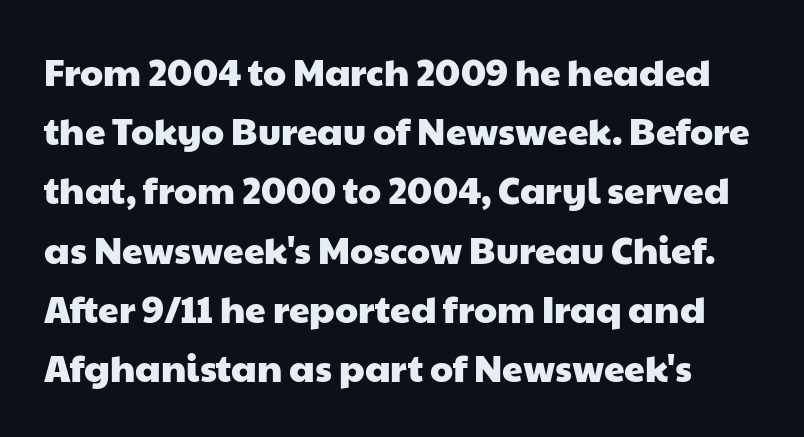
The image shows 37 px wide sans-serif type; set normal line spacing (1.6x), normal letter spacing, not underlined; low stroke contrast and a medium x-height.
